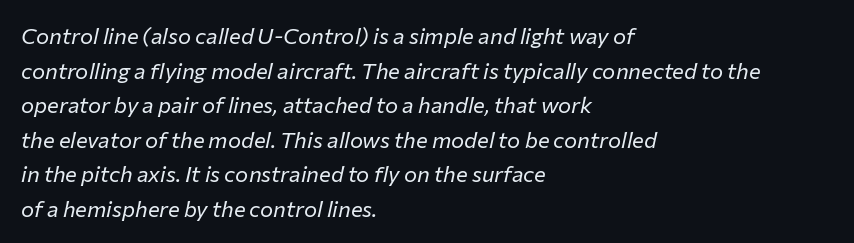
The image shows 22 px text type, italic (leaning right); set left-aligned, normal line spacing (1.57x), normal letter spacing, not underlined.
